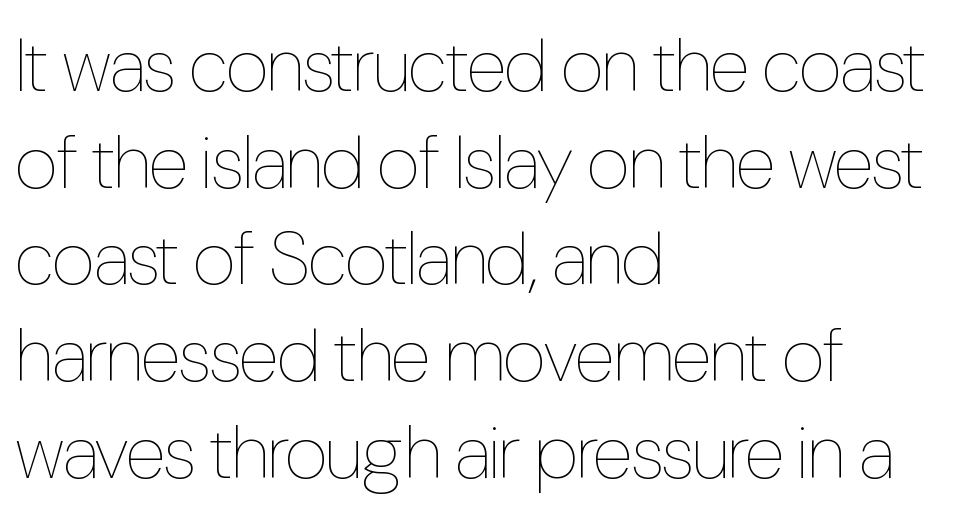
{"italic": "no", "bold": "no", "weight": "thin", "width": "condensed", "stroke_contrast": "low", "x_height": "medium", "monospaced": "no", "underline": "no", "align": "left", "line_spacing": "normal", "line_spacing_ratio": 1.29, "letter_spacing": "normal", "letter_spacing_em": 0.0, "glyph_px": 75}
